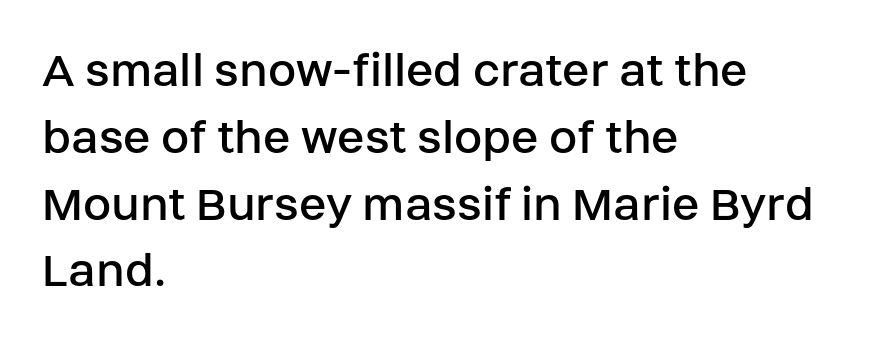
The image shows 51 px regular-weight sans-serif type, upright; set left-aligned, normal line spacing (1.31x), normal letter spacing, not underlined; low stroke contrast and a large x-height.
